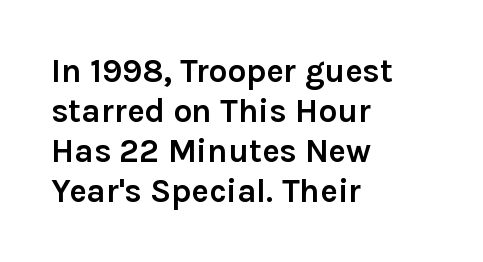
The image shows 33 px semibold sans-serif type, upright; set left-aligned, line spacing 1.21x, normal letter spacing, not underlined; low stroke contrast and a medium x-height.
